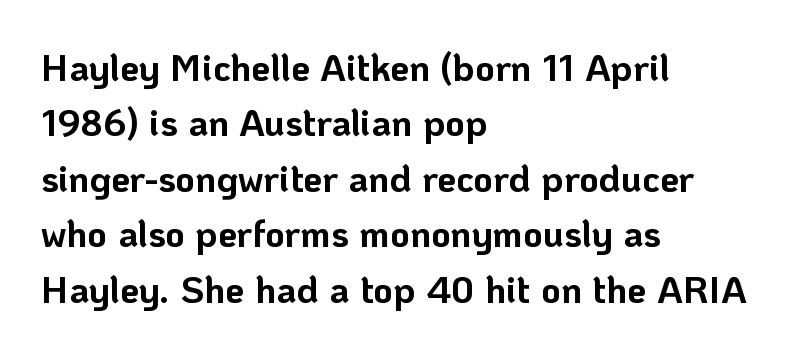
Standard letterfit; no display-style spreading of the glyphs. I'd call this a sans setting — the letters go barefoot. The lettering holds an erect, upright posture throughout. Students, observe: this is what conventionally led text looks like. These lines carry a lot of weight — the face is fully bold. Think of a printed novel: that variable character pitch is what you see here.
